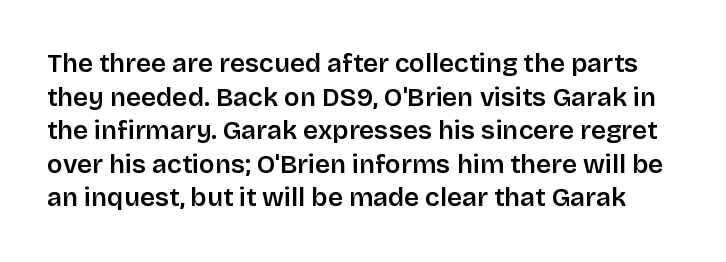
{"italic": "no", "bold": "semi", "underline": "no", "line_spacing": "normal", "line_spacing_ratio": 1.29, "letter_spacing": "normal", "letter_spacing_em": 0.0, "glyph_px": 26}
